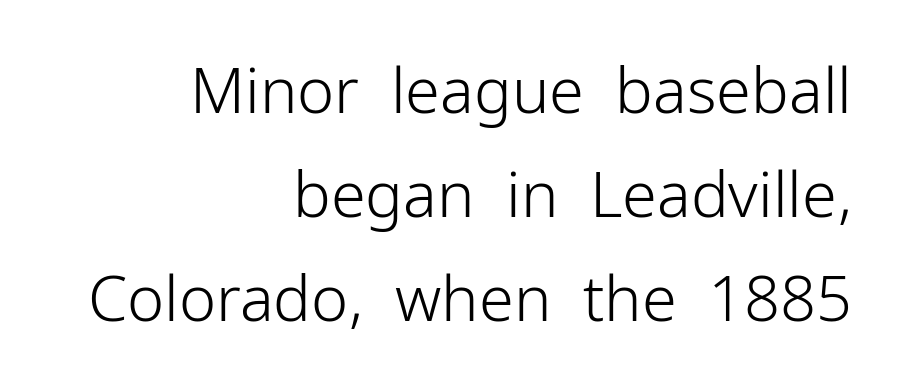
You could not count columns in this text — the font is proportionally spaced. Italic: no, the glyphs are upright roman. Typeset ragged left — the right edge is the straight one. Default kerning and tracking; the words read as compact shapes. A sans-serif font was chosen for this passage.
